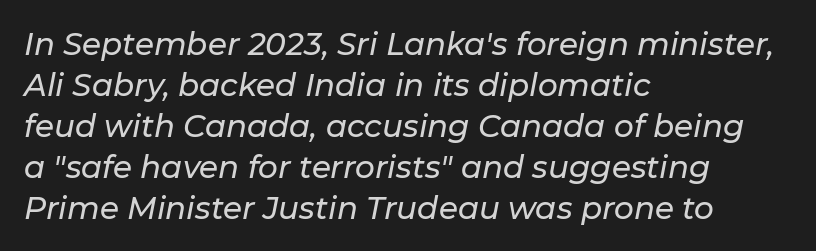
Q: Is the text italic (slanted)? A: Yes, it leans right by about 11 degrees.
Q: Is the text underlined? A: No.
Q: How is the paragraph aligned? A: Left-aligned.
Q: Is the spacing between letters normal or unusually wide? A: Normal.
Q: Is the spacing between lines tight, normal or loose? A: Normal.
Q: Width (condensed, normal, or wide)? A: Normal.
Q: Stroke contrast? A: Low.
Q: x-height? A: Medium.
Q: Monospaced? A: No.
